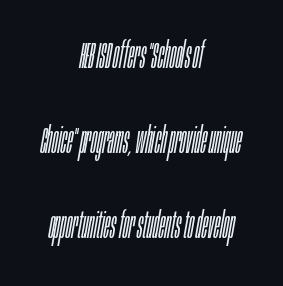
The image shows 36 px light, condensed type, italic (leaning right); set centered, loose line spacing (2.36x), normal letter spacing, not underlined; low stroke contrast and a large x-height.
